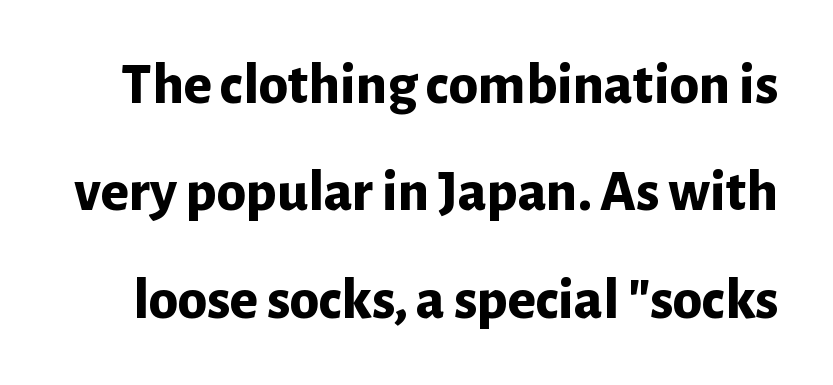
Do the characters align in a grid? No, the font is proportional. Beneath every word, the page is bare. Stroke terminals: plain, sans-serif. Between one letter and the next there's only the usual sliver of space.
